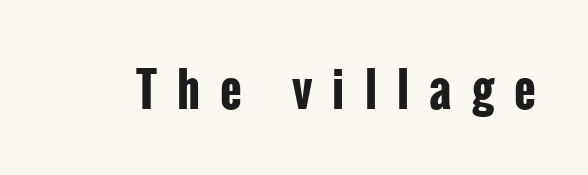
Q: Is the text bold? A: Yes.
Q: Is the text italic (slanted)? A: No, it is upright.
Q: Is the typeface a serif or a sans-serif typeface? A: Sans-serif.
Q: Is the text underlined? A: No.
Q: Is the spacing between letters normal or unusually wide? A: Unusually wide.
Q: Width (condensed, normal, or wide)? A: Condensed.
Q: Stroke contrast? A: Low.
Q: x-height? A: Medium.
Q: Monospaced? A: No.
